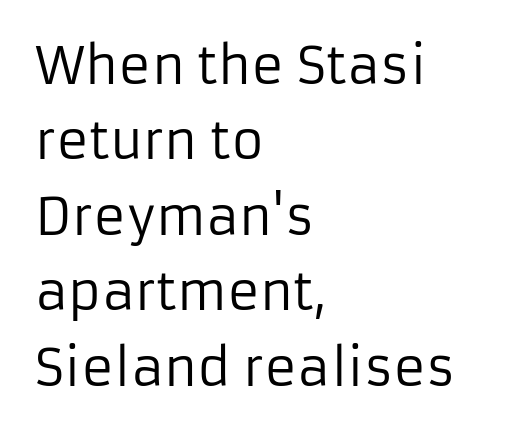
{"serif": "no", "italic": "no", "bold": "no", "weight": "regular", "width": "normal", "stroke_contrast": "low", "x_height": "medium", "monospaced": "no", "underline": "no", "align": "left", "line_spacing": "normal", "line_spacing_ratio": 1.51, "letter_spacing": "normal", "letter_spacing_em": 0.0, "glyph_px": 50}
